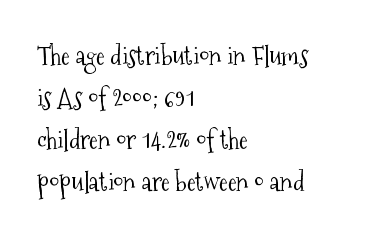
{"italic": "no", "bold": "no", "underline": "no", "align": "left", "line_spacing": "normal", "line_spacing_ratio": 1.61, "letter_spacing": "normal", "letter_spacing_em": 0.0, "glyph_px": 26}
